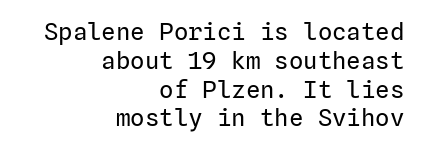
Q: Is the text bold? A: No.
Q: Is the text italic (slanted)? A: No, it is upright.
Q: Is the text underlined? A: No.
Q: How is the paragraph aligned? A: Right-aligned.
Q: Is the spacing between letters normal or unusually wide? A: Normal.
